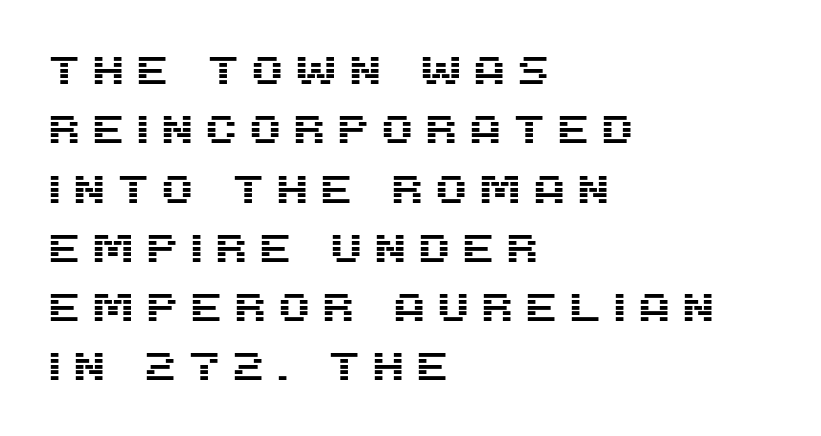
Q: Is the text italic (slanted)? A: No, it is upright.
Q: Is the typeface a serif or a sans-serif typeface? A: Sans-serif.
Q: Is the text underlined? A: No.
Q: How is the paragraph aligned? A: Left-aligned.
Q: Is the spacing between letters normal or unusually wide? A: Unusually wide.
Q: Is the spacing between lines tight, normal or loose? A: Normal.
Q: Width (condensed, normal, or wide)? A: Normal.
Q: Stroke contrast? A: Medium.
Q: x-height? A: Large.
Q: Monospaced? A: No.
